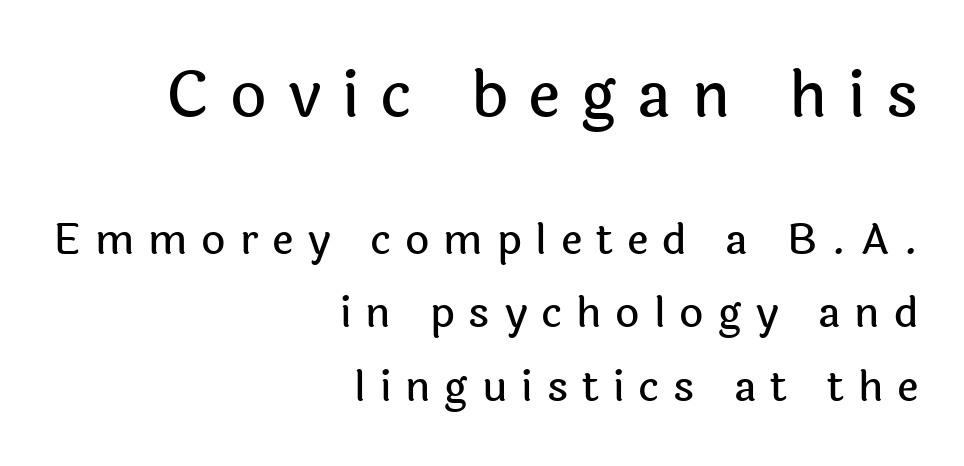
Q: Is the text italic (slanted)? A: No, it is upright.
Q: Is the typeface a serif or a sans-serif typeface? A: Sans-serif.
Q: Is the text underlined? A: No.
Q: How is the paragraph aligned? A: Right-aligned.
Q: Is the spacing between letters normal or unusually wide? A: Unusually wide.
Q: Which block of text is set in a larger size, the first (top) or the second (bottom)? A: The first (top) one.
Q: Width (condensed, normal, or wide)? A: Normal.
Q: x-height? A: Medium.
Q: Monospaced? A: No.
